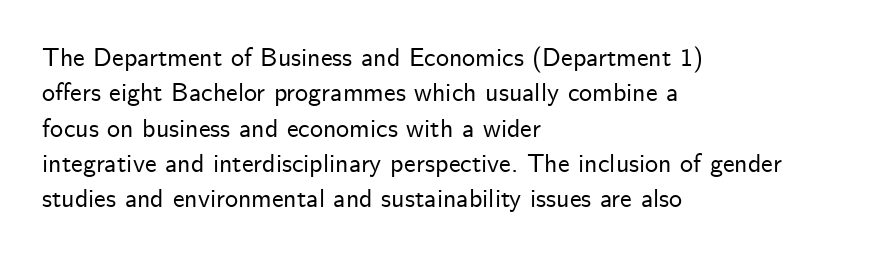
The image shows 26 px text type, upright; set left-aligned, normal line spacing (1.36x), normal letter spacing, not underlined.
